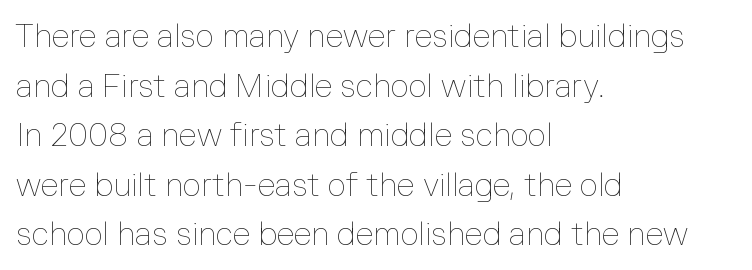
{"italic": "no", "bold": "no", "weight": "thin", "width": "normal", "stroke_contrast": "low", "x_height": "medium", "monospaced": "no", "underline": "no", "align": "left", "line_spacing": "normal", "line_spacing_ratio": 1.55, "letter_spacing": "normal", "letter_spacing_em": 0.0, "glyph_px": 32}
